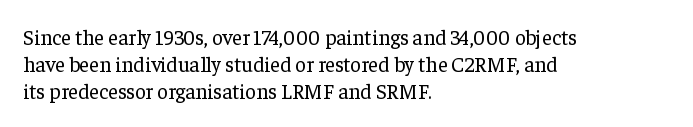
{"italic": "no", "bold": "no", "underline": "no", "align": "left", "line_spacing": "normal", "line_spacing_ratio": 1.28, "letter_spacing": "normal", "letter_spacing_em": 0.0, "glyph_px": 21}
